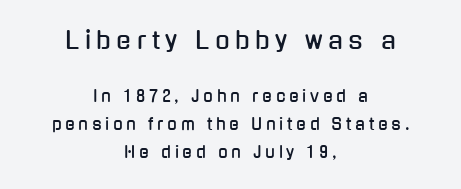
Q: Is the text italic (slanted)? A: No, it is upright.
Q: Is the text underlined? A: No.
Q: How is the paragraph aligned? A: Centered.
Q: Is the spacing between letters normal or unusually wide? A: Unusually wide.
Q: Which block of text is set in a larger size, the first (top) or the second (bottom)? A: The first (top) one.
